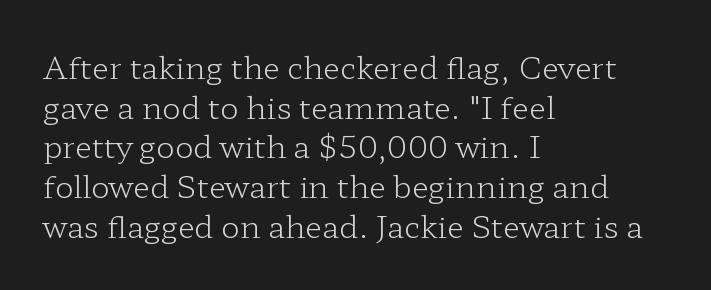
The image shows 31 px light, wide serif type, upright; set left-aligned, normal line spacing (1.28x), normal letter spacing, not underlined; low stroke contrast and a medium x-height.
